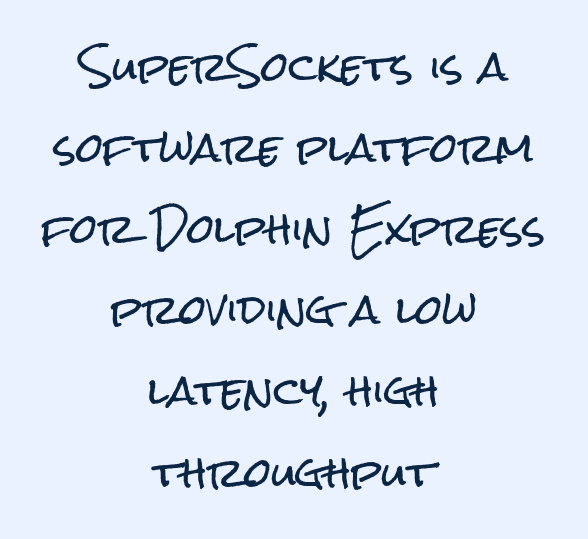
{"serif": "no", "italic": "no", "width": "condensed", "stroke_contrast": "low", "x_height": "medium", "monospaced": "no", "underline": "no", "align": "center", "line_spacing": "loose", "line_spacing_ratio": 2.08, "letter_spacing": "normal", "letter_spacing_em": 0.0, "glyph_px": 39}
